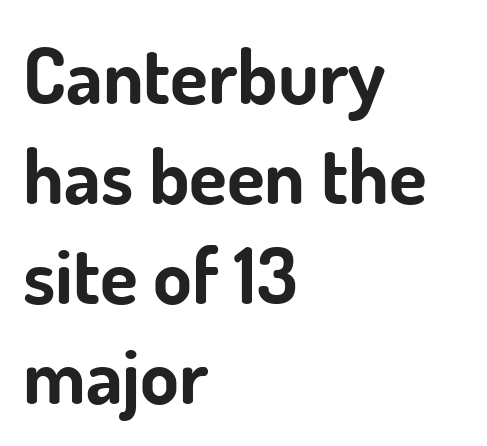
Q: Is the text bold? A: Yes.
Q: Is the text italic (slanted)? A: No, it is upright.
Q: Is the typeface a serif or a sans-serif typeface? A: Sans-serif.
Q: Is the text underlined? A: No.
Q: How is the paragraph aligned? A: Left-aligned.
Q: Is the spacing between letters normal or unusually wide? A: Normal.
Q: Is the spacing between lines tight, normal or loose? A: Normal.
Q: Width (condensed, normal, or wide)? A: Normal.
Q: Stroke contrast? A: Low.
Q: x-height? A: Small.
Q: Monospaced? A: No.
